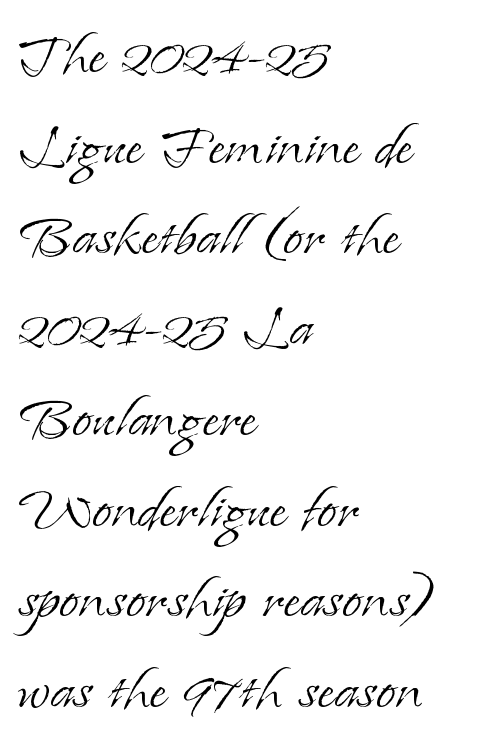
{"serif": "yes", "bold": "no", "weight": "light", "width": "normal", "stroke_contrast": "low", "x_height": "small", "monospaced": "no", "underline": "no", "align": "left", "line_spacing": "normal", "line_spacing_ratio": 1.26, "letter_spacing": "normal", "letter_spacing_em": 0.0, "glyph_px": 72}
